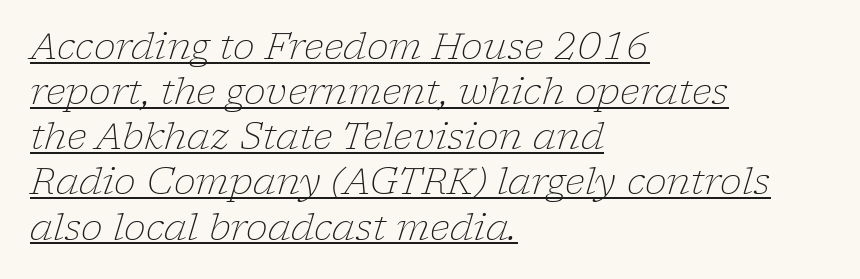
{"serif": "yes", "italic": "yes", "lean": "right", "slant_degrees": 17, "bold": "no", "weight": "light", "width": "normal", "stroke_contrast": "low", "x_height": "medium", "monospaced": "no", "underline": "yes", "align": "left", "line_spacing_ratio": 1.22, "letter_spacing": "normal", "letter_spacing_em": 0.0, "glyph_px": 37}
